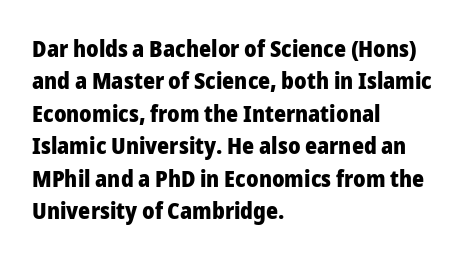
The image shows 23 px bold type, upright; set left-aligned, normal line spacing (1.41x), normal letter spacing, not underlined.
